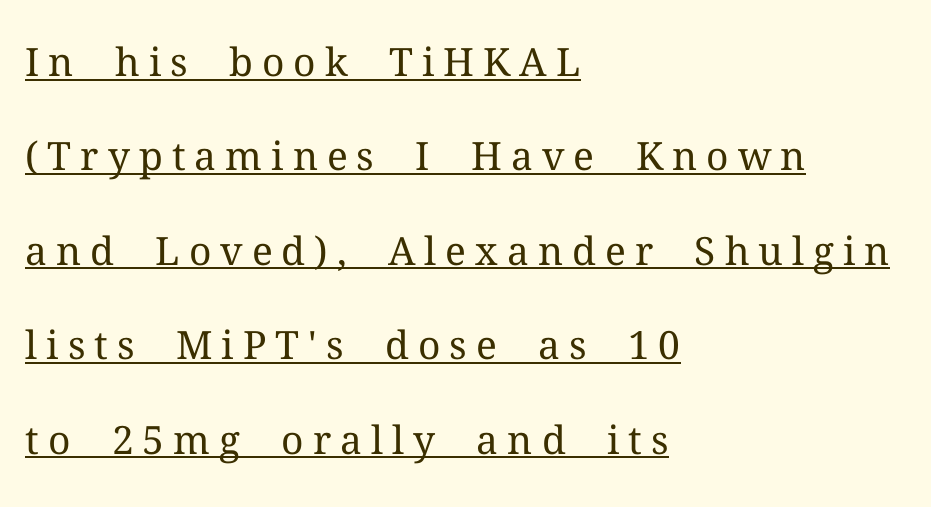
The image shows 39 px regular-weight serif type, upright; set left-aligned, loose line spacing (2.42x), unusually wide letter spacing (+0.23 em), underlined; medium stroke contrast and a medium x-height.
